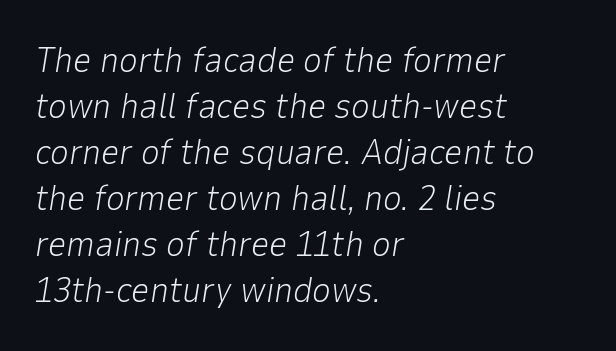
Q: Is the text bold? A: No.
Q: Is the text italic (slanted)? A: Yes, it leans right by about 9 degrees.
Q: Is the text underlined? A: No.
Q: How is the paragraph aligned? A: Left-aligned.
Q: Is the spacing between letters normal or unusually wide? A: Normal.
Q: Is the spacing between lines tight, normal or loose? A: Normal.
Q: Width (condensed, normal, or wide)? A: Normal.
Q: Stroke contrast? A: Low.
Q: x-height? A: Medium.
Q: Monospaced? A: No.
